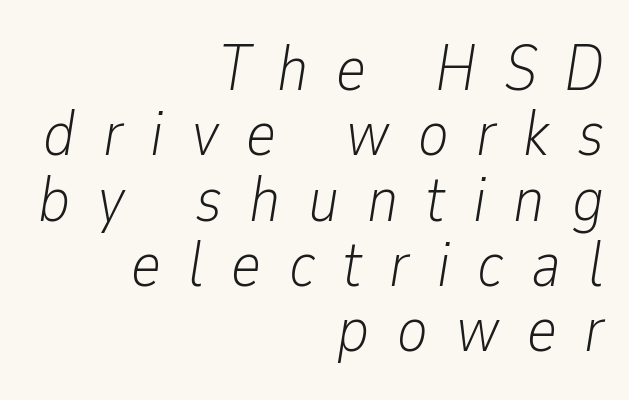
The image shows 64 px light, condensed type, italic (leaning right); set right-aligned, tight line spacing (1.02x), unusually wide letter spacing (+0.43 em), not underlined; low stroke contrast and a medium x-height.
